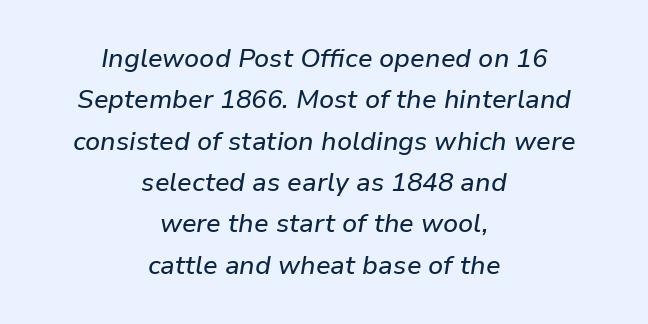
{"italic": "yes", "lean": "right", "slant_degrees": 9, "underline": "no", "align": "center", "line_spacing": "normal", "line_spacing_ratio": 1.59, "letter_spacing": "normal", "letter_spacing_em": 0.0, "glyph_px": 26}
